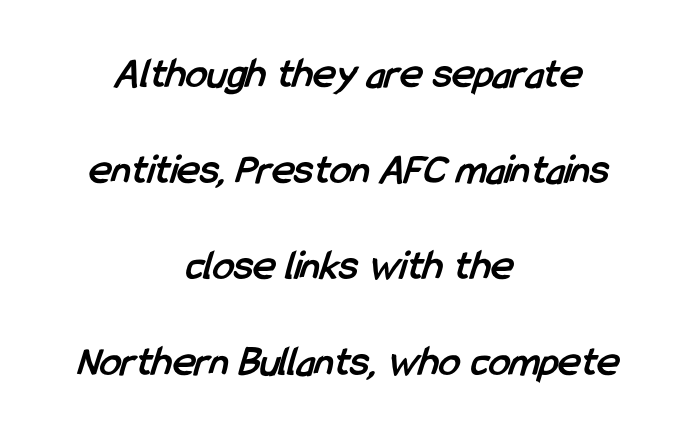
Layout note: lines centered. Think of a printed novel: that variable character pitch is what you see here. Type without underlining. Honestly, the rows look like they've been pulled way apart. Here the glyphs are tracked normally, forming tight word shapes.
